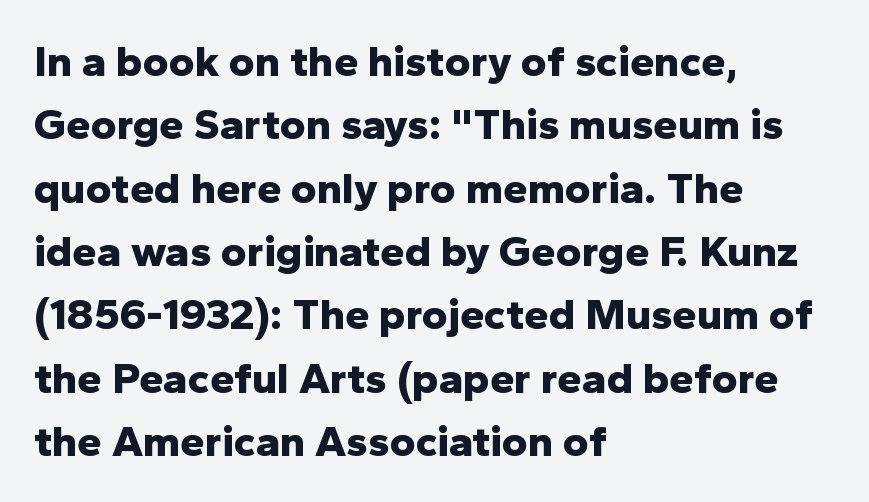
The image shows 44 px bold sans-serif type, upright; set left-aligned, normal line spacing (1.44x), normal letter spacing, not underlined; low stroke contrast and a medium x-height.
